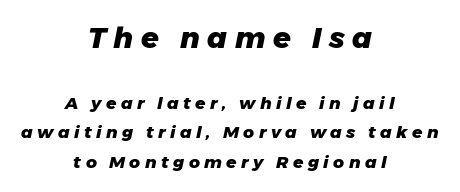
{"italic": "yes", "lean": "right", "slant_degrees": 11, "bold": "yes", "weight": "heavy", "width": "normal", "stroke_contrast": "low", "x_height": "medium", "monospaced": "no", "underline": "no", "align": "center", "line_spacing_ratio": 1.72, "letter_spacing": "wide", "letter_spacing_em": 0.26, "larger_block": "first", "size_ratio": 1.71, "glyph_px": 29}
